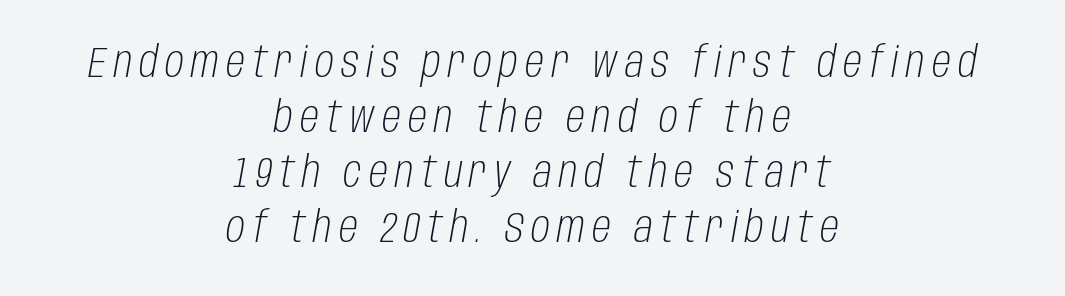
Q: Is the text bold? A: No.
Q: Is the text italic (slanted)? A: Yes, it leans right by about 10 degrees.
Q: Is the text underlined? A: No.
Q: How is the paragraph aligned? A: Centered.
Q: Is the spacing between lines tight, normal or loose? A: Normal.
Q: Width (condensed, normal, or wide)? A: Condensed.
Q: Stroke contrast? A: Low.
Q: x-height? A: Large.
Q: Monospaced? A: No.
